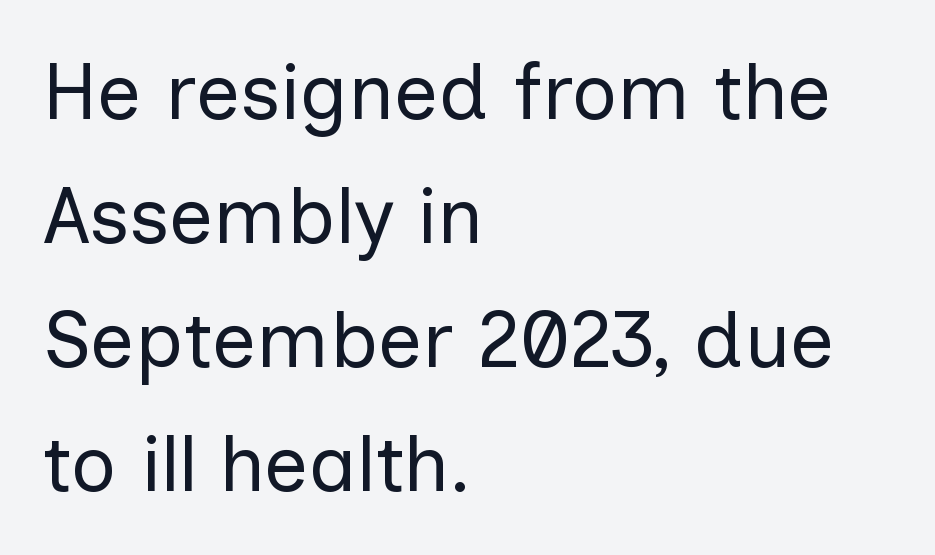
The image shows 79 px regular-weight sans-serif type, upright; set left-aligned, normal line spacing (1.57x), normal letter spacing, not underlined; low stroke contrast and a medium x-height.
